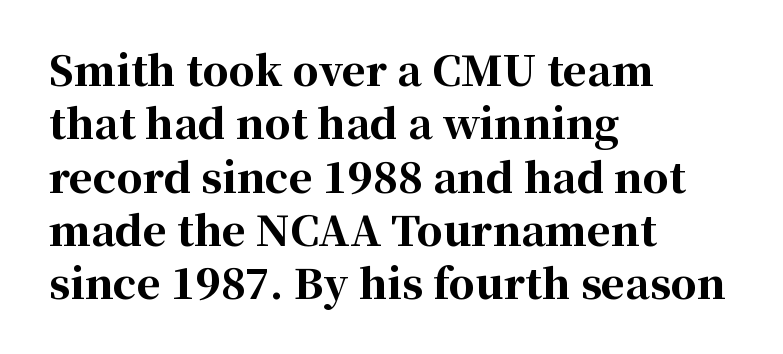
Q: Is the text bold? A: Yes.
Q: Is the text italic (slanted)? A: No, it is upright.
Q: Is the typeface a serif or a sans-serif typeface? A: Serif.
Q: Is the text underlined? A: No.
Q: How is the paragraph aligned? A: Left-aligned.
Q: Is the spacing between letters normal or unusually wide? A: Normal.
Q: Is the spacing between lines tight, normal or loose? A: Normal.
Q: Width (condensed, normal, or wide)? A: Normal.
Q: Stroke contrast? A: High.
Q: x-height? A: Medium.
Q: Monospaced? A: No.
